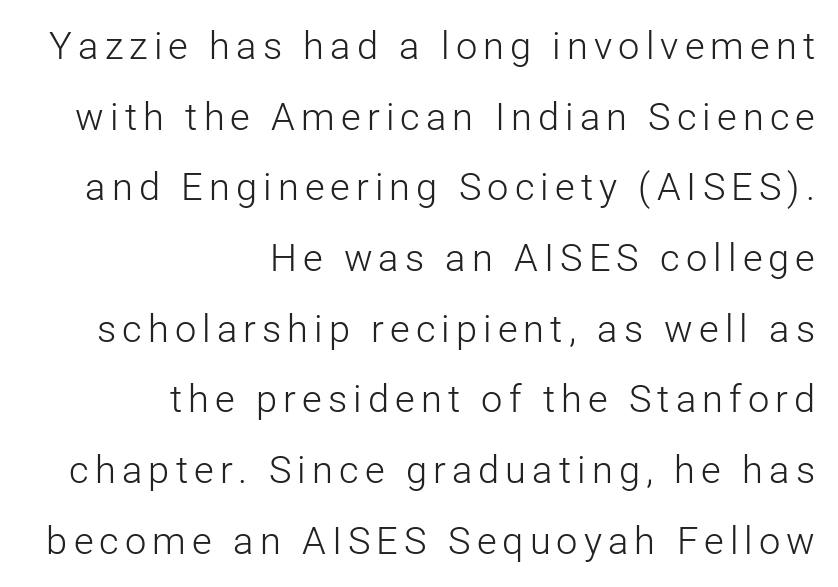
Q: Is the text bold? A: No.
Q: Is the text italic (slanted)? A: No, it is upright.
Q: Is the typeface a serif or a sans-serif typeface? A: Sans-serif.
Q: Is the text underlined? A: No.
Q: How is the paragraph aligned? A: Right-aligned.
Q: Width (condensed, normal, or wide)? A: Normal.
Q: Stroke contrast? A: Low.
Q: x-height? A: Medium.
Q: Monospaced? A: No.
